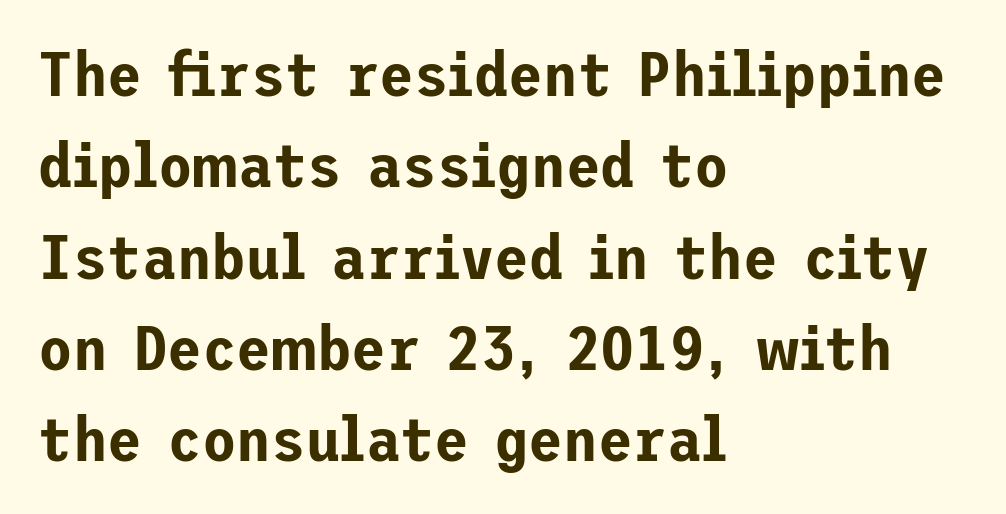
The glyphs are unaccompanied by any horizontal stroke below them. Nobody touched the tracking dial on this one. The typeface chosen for these lines omits serifs. Line starts are locked; line ends wander.
